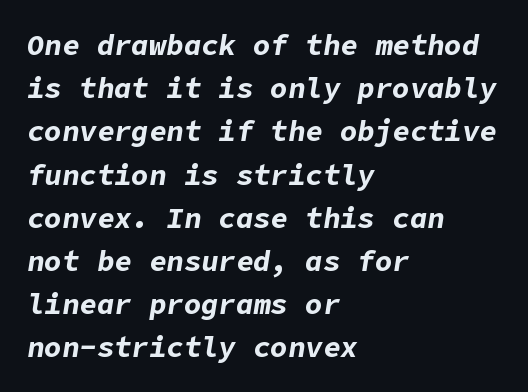
What's the leading like? Ordinary, nothing unusual. Visually the block forms a straight wall on the left and a jagged coastline on the right. The text carries the slant typical of an italic or oblique font. The strip under each line holds only bare page. Caption: bold face, heavy strokes. These lines keep a tight, regular rhythm from letter to letter.
